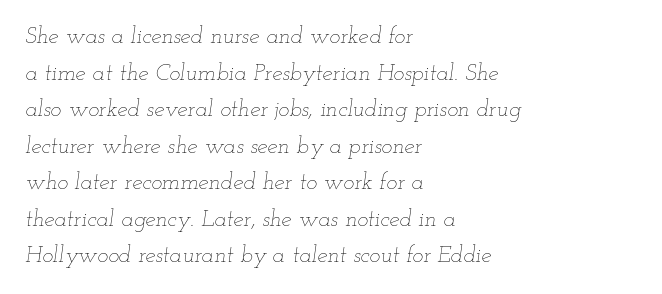
The image shows 23 px text type, italic (leaning right); set left-aligned, normal line spacing (1.59x), normal letter spacing, not underlined.
